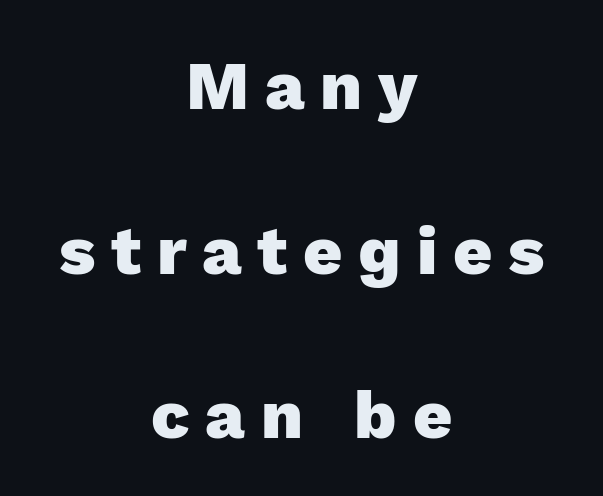
The image shows 68 px heavy sans-serif type, upright; set centered, loose line spacing (2.42x), unusually wide letter spacing (+0.23 em), not underlined; a medium x-height.
